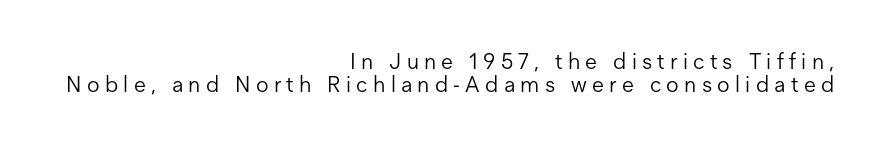
{"italic": "no", "bold": "no", "underline": "no", "align": "right", "line_spacing": "tight", "line_spacing_ratio": 1.03, "letter_spacing": "wide", "letter_spacing_em": 0.24, "glyph_px": 22}
